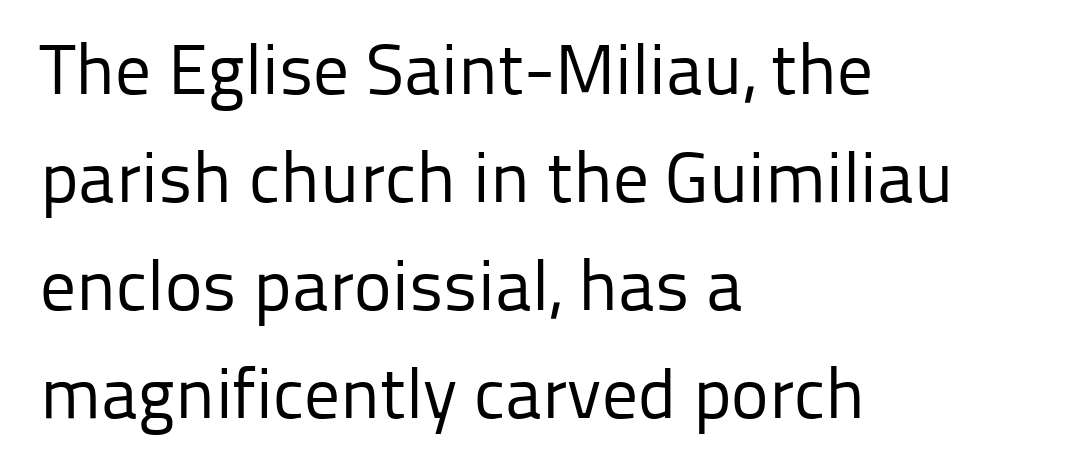
The image shows 71 px regular-weight sans-serif type, upright; set left-aligned, normal line spacing (1.52x), normal letter spacing, not underlined; low stroke contrast and a medium x-height.
